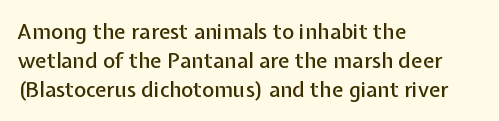
{"italic": "no", "underline": "no", "align": "left", "line_spacing": "normal", "line_spacing_ratio": 1.37, "letter_spacing": "normal", "letter_spacing_em": 0.0, "glyph_px": 21}
